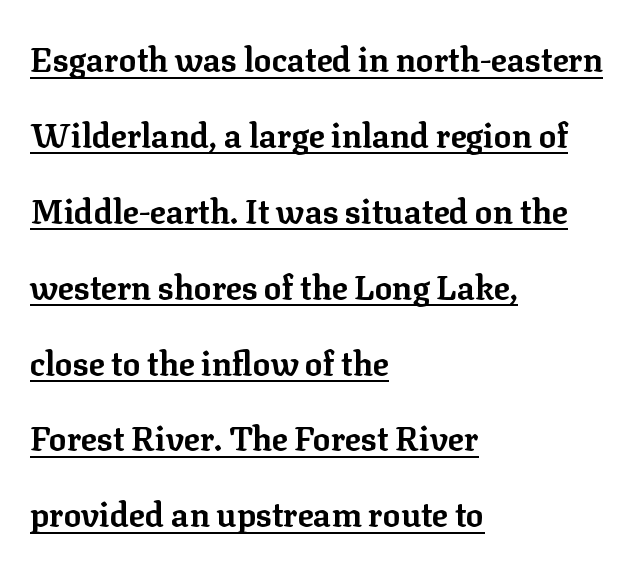
Q: Is the text bold? A: Yes.
Q: Is the text italic (slanted)? A: No, it is upright.
Q: Is the typeface a serif or a sans-serif typeface? A: Serif.
Q: Is the text underlined? A: Yes.
Q: How is the paragraph aligned? A: Left-aligned.
Q: Is the spacing between letters normal or unusually wide? A: Normal.
Q: Is the spacing between lines tight, normal or loose? A: Loose.
Q: Width (condensed, normal, or wide)? A: Normal.
Q: Stroke contrast? A: Low.
Q: x-height? A: Medium.
Q: Monospaced? A: No.
